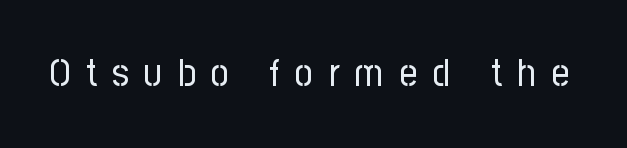
Q: Is the text bold? A: No.
Q: Is the text italic (slanted)? A: No, it is upright.
Q: Is the typeface a serif or a sans-serif typeface? A: Sans-serif.
Q: Is the text underlined? A: No.
Q: Is the spacing between letters normal or unusually wide? A: Unusually wide.
Q: Width (condensed, normal, or wide)? A: Condensed.
Q: Stroke contrast? A: Low.
Q: x-height? A: Medium.
Q: Monospaced? A: No.
